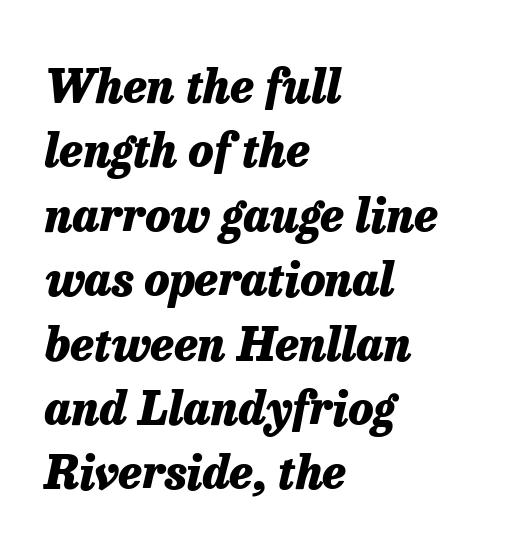
The image shows 46 px heavy type, italic (leaning right); set left-aligned, normal line spacing (1.4x), normal letter spacing, not underlined; low stroke contrast and a medium x-height.
